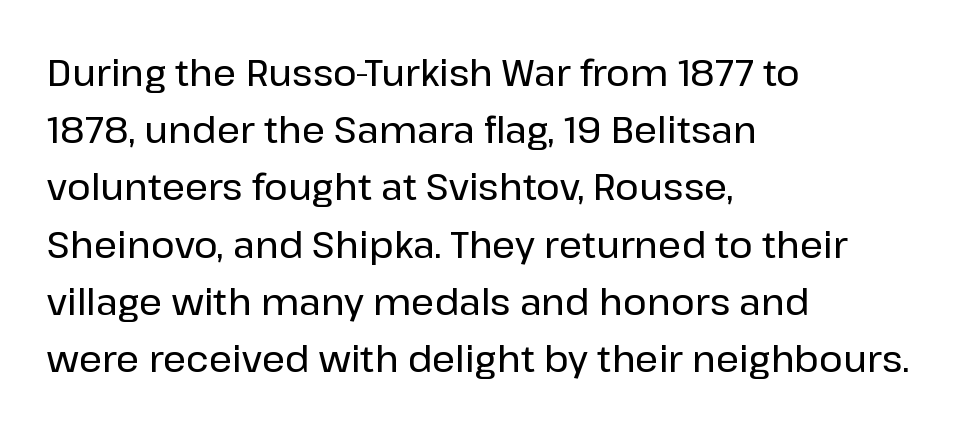
{"serif": "no", "italic": "no", "width": "normal", "stroke_contrast": "low", "x_height": "medium", "monospaced": "no", "underline": "no", "align": "left", "line_spacing": "normal", "line_spacing_ratio": 1.59, "letter_spacing": "normal", "letter_spacing_em": 0.0, "glyph_px": 36}
